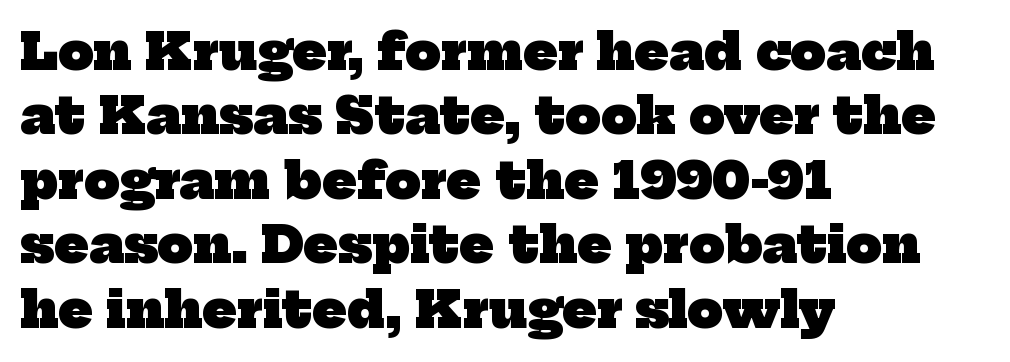
The image shows 50 px heavy serif type; set left-aligned, normal line spacing (1.29x), normal letter spacing, not underlined; low stroke contrast and a medium x-height.
